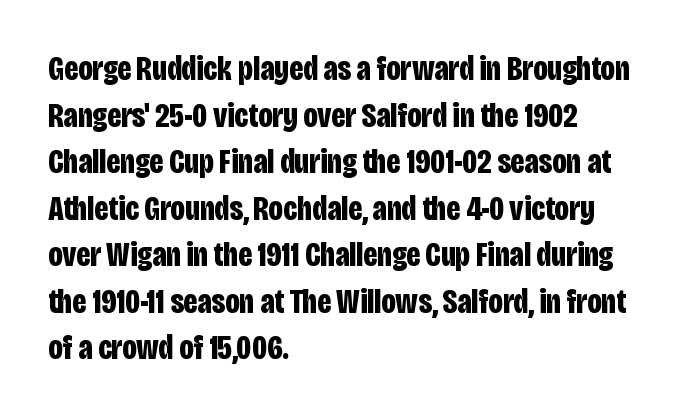
Q: Is the text bold? A: Yes.
Q: Is the text italic (slanted)? A: No, it is upright.
Q: Is the typeface a serif or a sans-serif typeface? A: Sans-serif.
Q: Is the text underlined? A: No.
Q: How is the paragraph aligned? A: Left-aligned.
Q: Is the spacing between letters normal or unusually wide? A: Normal.
Q: Is the spacing between lines tight, normal or loose? A: Normal.
Q: Width (condensed, normal, or wide)? A: Condensed.
Q: Stroke contrast? A: Low.
Q: x-height? A: Large.
Q: Monospaced? A: No.
